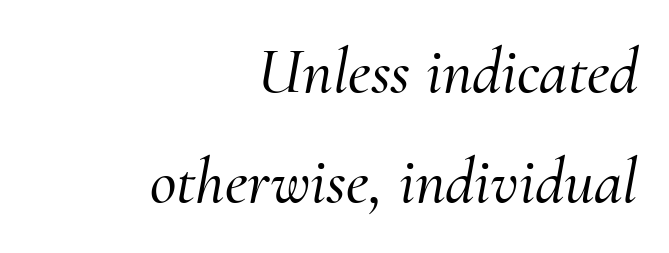
The image shows 65 px serif type, italic (leaning right); set right-aligned, normal line spacing (1.7x), normal letter spacing, not underlined; medium stroke contrast and a small x-height.
